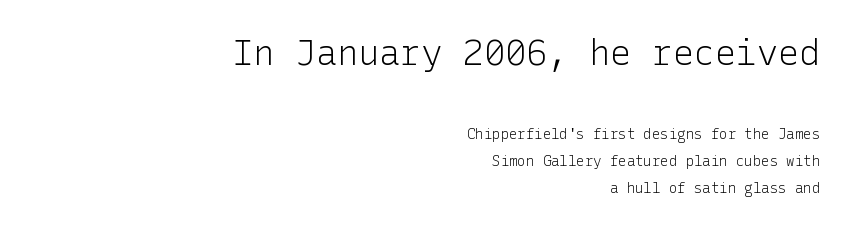
No letter is thick-stroked: the sample isn't bold. The designer gave the opening block more size than the closing block. This sample uses a sans-serif face. Characters remain perfectly vertical along every line. Airy leading. The passage is arranged like a letterhead date or caption credit — flush right.
